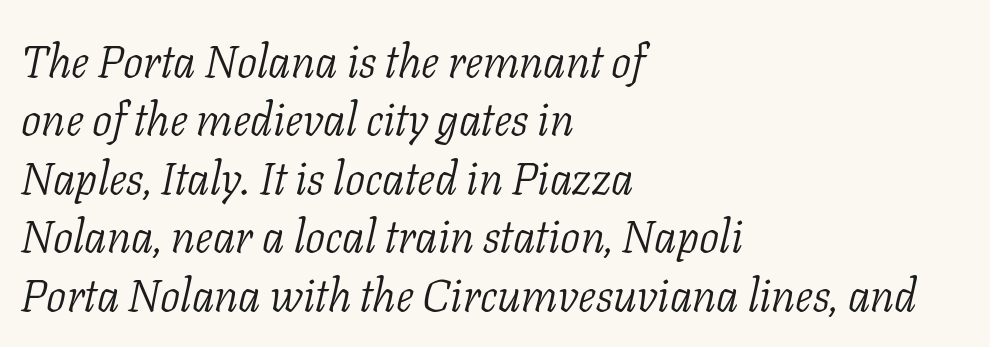
{"serif": "yes", "italic": "yes", "lean": "right", "slant_degrees": 11, "bold": "no", "weight": "light", "width": "normal", "stroke_contrast": "low", "x_height": "medium", "monospaced": "no", "underline": "no", "align": "left", "line_spacing": "normal", "line_spacing_ratio": 1.3, "letter_spacing": "normal", "letter_spacing_em": 0.0, "glyph_px": 45}
